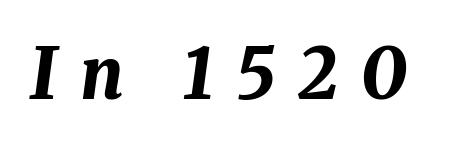
The image shows 70 px bold type, italic (leaning right); set unusually wide letter spacing (+0.32 em), not underlined; medium stroke contrast and a medium x-height.
